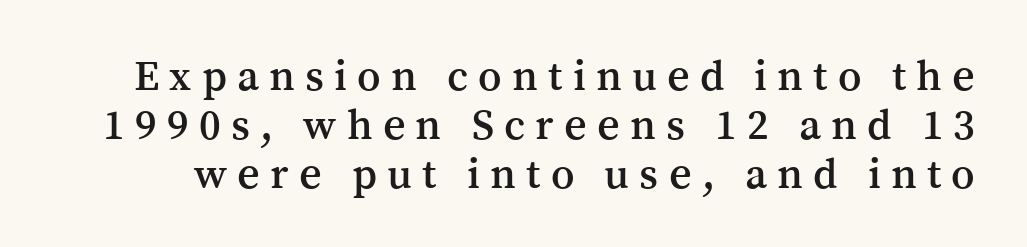
{"serif": "yes", "italic": "no", "width": "normal", "stroke_contrast": "medium", "x_height": "medium", "monospaced": "no", "underline": "no", "line_spacing": "tight", "line_spacing_ratio": 1.11, "letter_spacing": "wide", "letter_spacing_em": 0.23, "glyph_px": 44}
